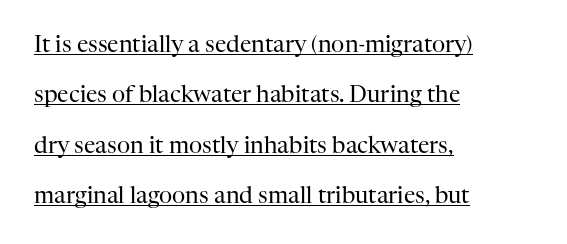
The font sits on the lighter half of the weight spectrum, regular included. This is underlined copy, the kind a proofreader might mark for attention. Loosely led — the rows are spread out. The line texture is even and compact thanks to regular tracking.
